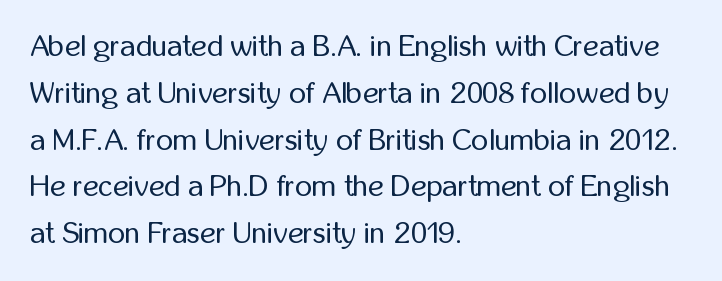
The image shows 30 px regular-weight, condensed sans-serif type, upright; set left-aligned, normal line spacing (1.56x), normal letter spacing, not underlined; low stroke contrast and a medium x-height.
